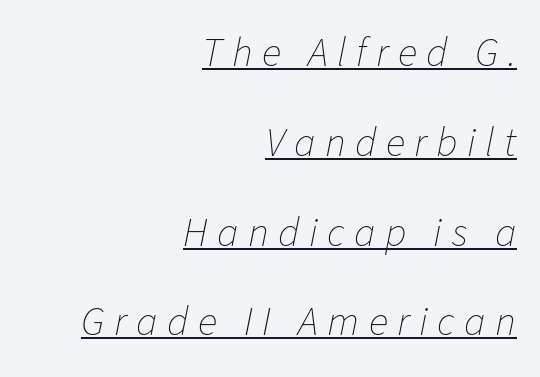
The image shows 41 px thin type, italic (leaning right); set right-aligned, loose line spacing (2.19x), unusually wide letter spacing (+0.23 em), underlined; low stroke contrast and a medium x-height.
